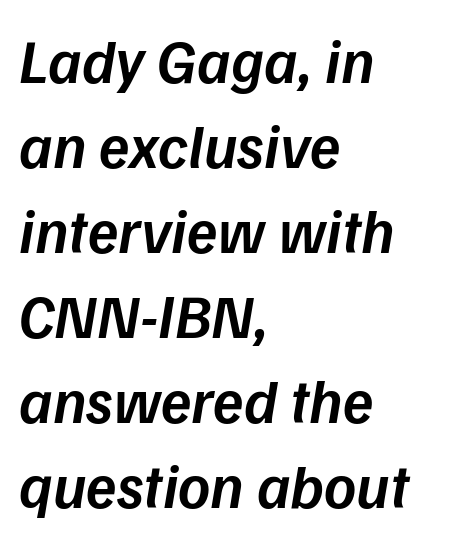
The image shows 62 px semibold type, italic (leaning right); set left-aligned, normal line spacing (1.37x), normal letter spacing, not underlined; low stroke contrast and a medium x-height.
